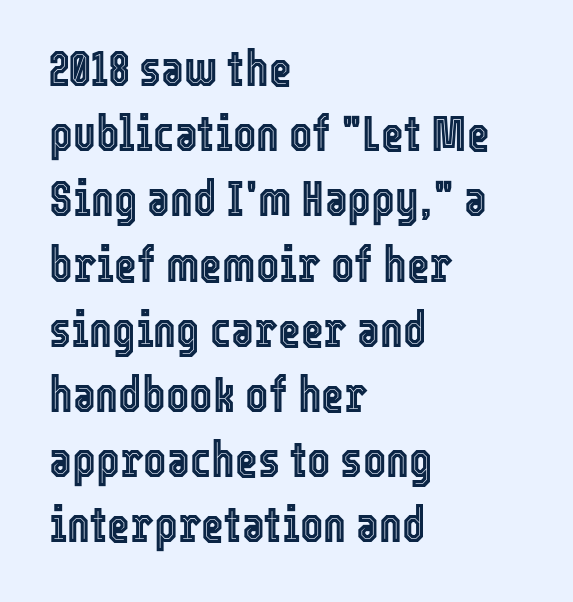
Notice how the stems are strictly vertical — no italics here. Rows of type keep a routine distance in the vertical direction. A classic flush-left, rag-right setting is used for this passage. Check under the words: just untouched page. The rendering uses natural spacing where letterforms have individual widths. Characters follow at the spacing the type designer built in.
